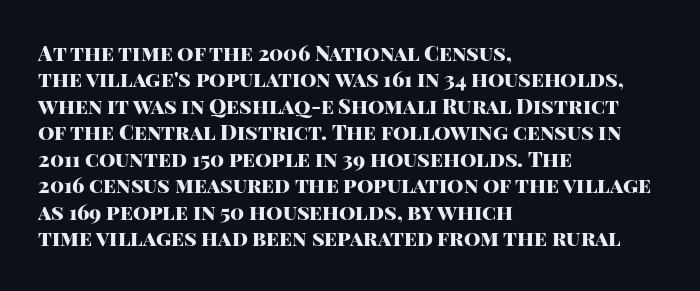
{"italic": "no", "bold": "yes", "underline": "no", "align": "left", "line_spacing": "normal", "line_spacing_ratio": 1.26, "letter_spacing": "normal", "letter_spacing_em": 0.0, "glyph_px": 21}
